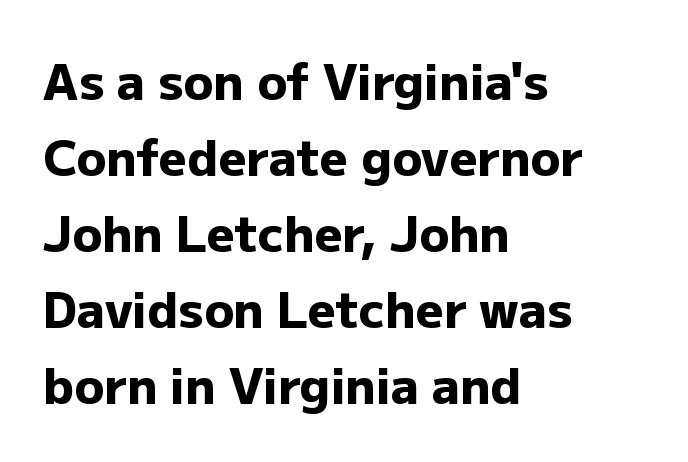
Line beginnings align vertically; line endings do not. These lines are composed in type without serifs. How heavy is the stroke? Heavy — this is a bold. A typesetter would call this leading conventional body-copy spacing.
